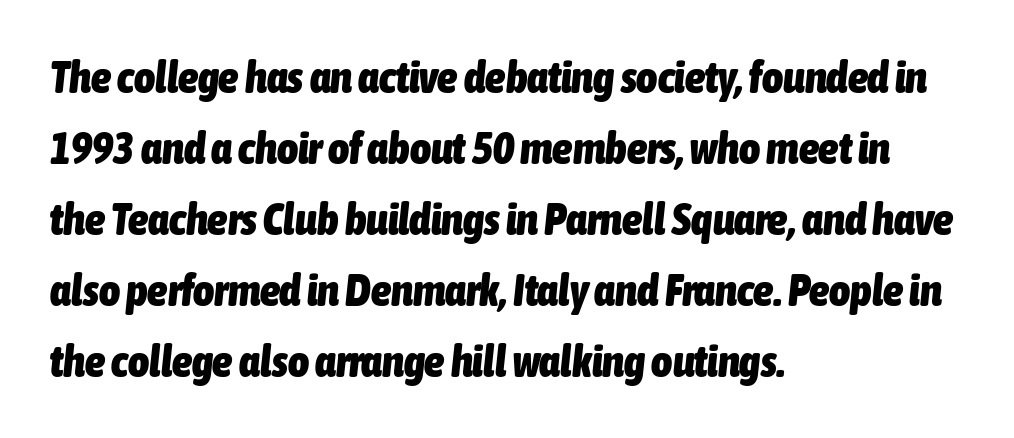
Q: Is the text bold? A: Yes.
Q: Is the text italic (slanted)? A: Yes, it leans right by about 6 degrees.
Q: Is the text underlined? A: No.
Q: How is the paragraph aligned? A: Left-aligned.
Q: Is the spacing between letters normal or unusually wide? A: Normal.
Q: Is the spacing between lines tight, normal or loose? A: Normal.
Q: Width (condensed, normal, or wide)? A: Condensed.
Q: Stroke contrast? A: Low.
Q: x-height? A: Medium.
Q: Monospaced? A: No.
